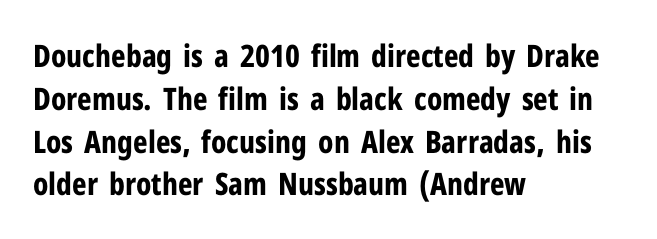
{"serif": "no", "italic": "no", "bold": "yes", "weight": "bold", "width": "condensed", "stroke_contrast": "low", "x_height": "medium", "monospaced": "no", "underline": "no", "align": "left", "line_spacing": "normal", "line_spacing_ratio": 1.38, "letter_spacing": "normal", "letter_spacing_em": 0.0, "glyph_px": 31}
